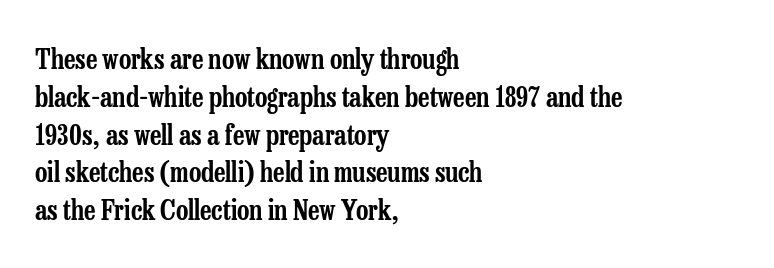
The image shows 27 px text type, upright; set left-aligned, normal line spacing (1.4x), normal letter spacing, not underlined.
